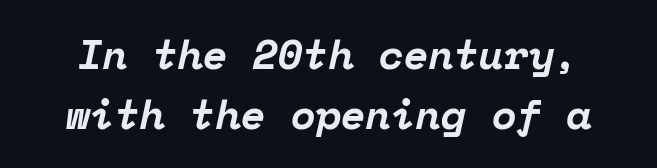
Slant detected: the letters are inclined. The designer left line spacing at the default. A serif font was chosen for this passage. Glance below the letters and you will spot only blank space.
